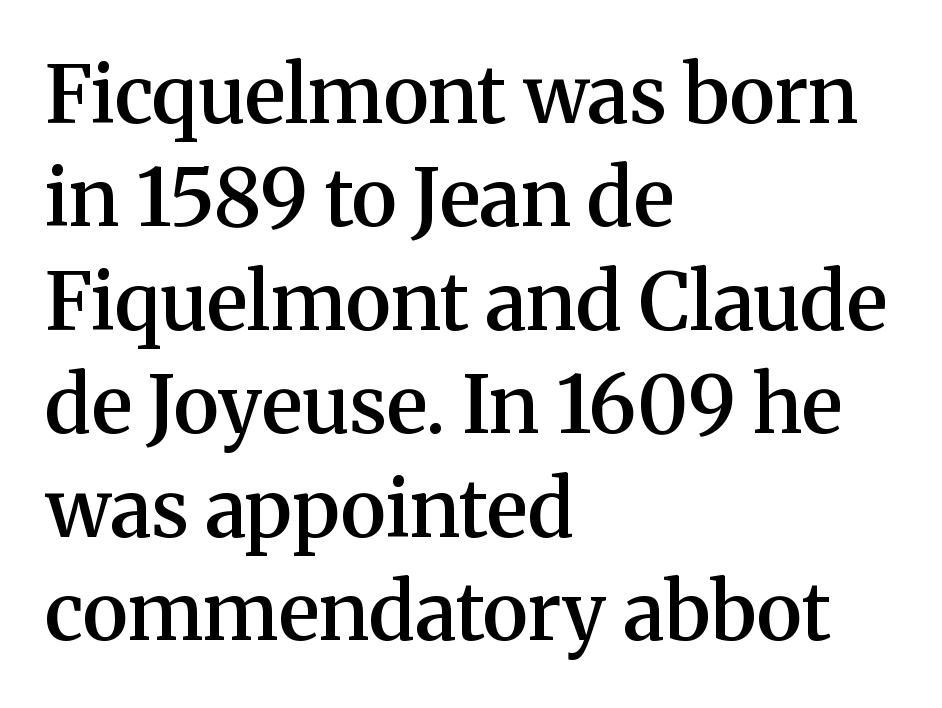
{"serif": "yes", "italic": "no", "bold": "semi", "weight": "semibold", "width": "normal", "stroke_contrast": "medium", "x_height": "medium", "monospaced": "no", "underline": "no", "align": "left", "line_spacing": "normal", "line_spacing_ratio": 1.31, "letter_spacing": "normal", "letter_spacing_em": 0.0, "glyph_px": 79}
